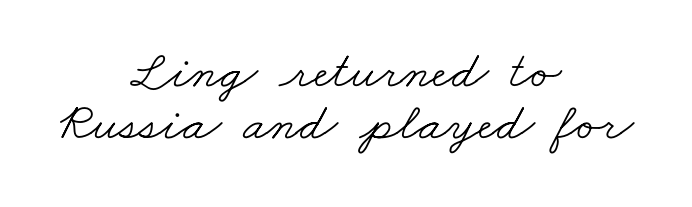
Regarding leading, the lines here are crowded together. I'd call this a serif setting — the letters wear small feet. Beneath every word, the page is bare. These lines keep a tight, regular rhythm from letter to letter.
